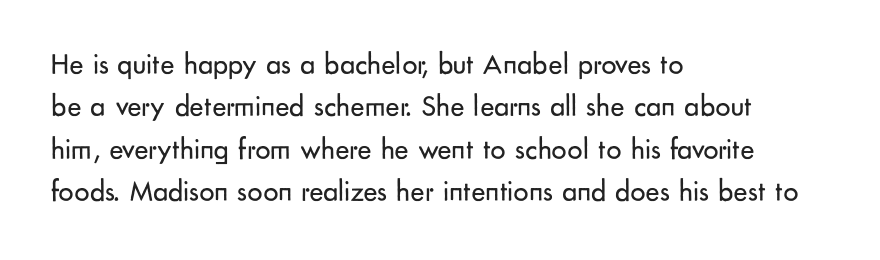
Q: Is the text bold? A: No.
Q: Is the text italic (slanted)? A: No, it is upright.
Q: Is the typeface a serif or a sans-serif typeface? A: Sans-serif.
Q: Is the text underlined? A: No.
Q: How is the paragraph aligned? A: Left-aligned.
Q: Is the spacing between letters normal or unusually wide? A: Normal.
Q: Is the spacing between lines tight, normal or loose? A: Normal.
Q: Width (condensed, normal, or wide)? A: Normal.
Q: Stroke contrast? A: Low.
Q: x-height? A: Small.
Q: Monospaced? A: No.
